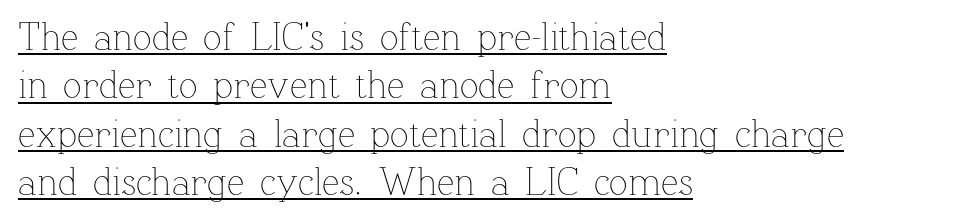
Check the space under the baseline: a stroke is drawn there. Do the characters align in a grid? No, the font is proportional. A classic flush-left, rag-right setting is used for this passage. The type is set solid horizontally, with unmodified tracking.
